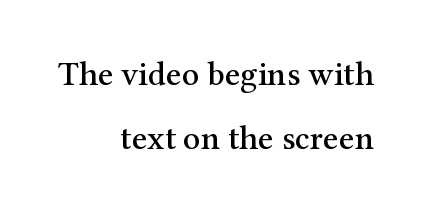
The image shows 34 px serif type, upright; set right-aligned, line spacing 1.87x, normal letter spacing, not underlined; medium stroke contrast and a medium x-height.
